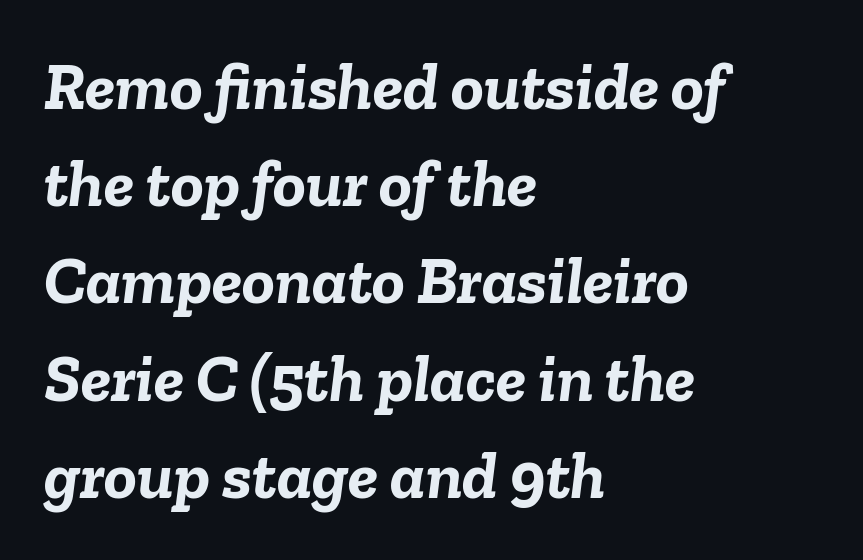
The image shows 68 px semibold type, italic (leaning right); set left-aligned, normal line spacing (1.43x), normal letter spacing, not underlined; low stroke contrast and a medium x-height.
